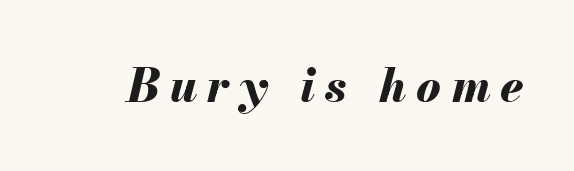
The image shows 46 px bold type, italic (leaning right); set unusually wide letter spacing (+0.22 em), not underlined; medium stroke contrast and a small x-height.
